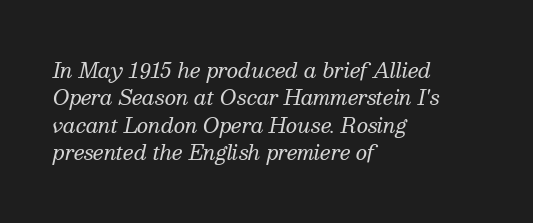
Q: Is the text bold? A: No.
Q: Is the text italic (slanted)? A: Yes, it leans right by about 13 degrees.
Q: Is the text underlined? A: No.
Q: How is the paragraph aligned? A: Left-aligned.
Q: Is the spacing between letters normal or unusually wide? A: Normal.
Q: Is the spacing between lines tight, normal or loose? A: Normal.
